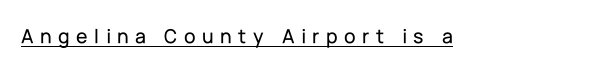
{"italic": "no", "underline": "yes", "letter_spacing": "wide", "letter_spacing_em": 0.31, "glyph_px": 21}
